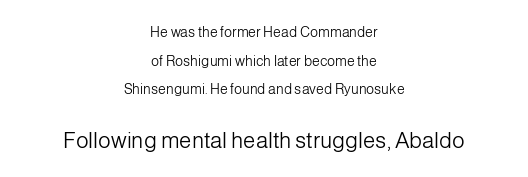
Q: Is the text bold? A: No.
Q: Is the text italic (slanted)? A: No, it is upright.
Q: Is the text underlined? A: No.
Q: How is the paragraph aligned? A: Centered.
Q: Is the spacing between letters normal or unusually wide? A: Normal.
Q: Is the spacing between lines tight, normal or loose? A: Loose.
Q: Which block of text is set in a larger size, the first (top) or the second (bottom)? A: The second (bottom) one.
